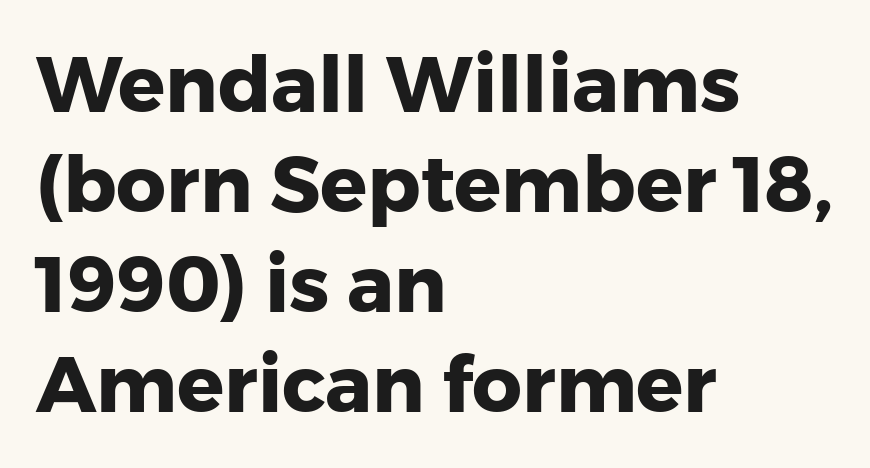
The string is rendered with underlining switched off. As a designer I'd log this as weight 700, bold. The rendering keeps characters at their native spacing. A roman cut, with each character standing at attention.
